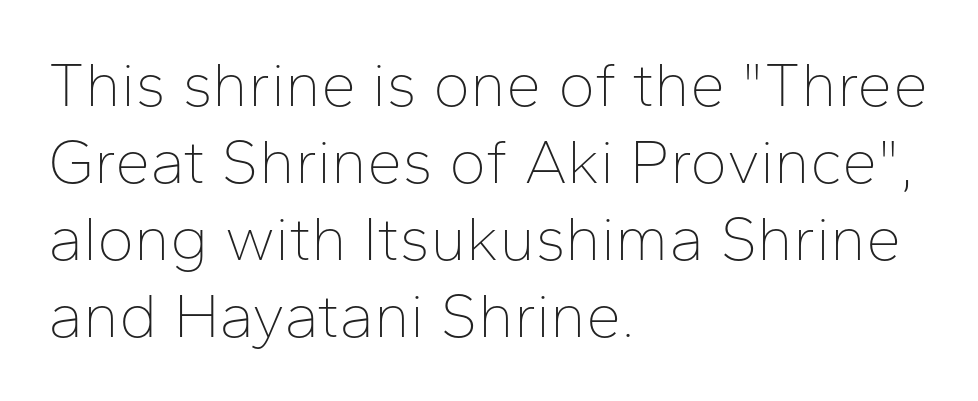
{"serif": "no", "italic": "no", "bold": "no", "weight": "thin", "width": "normal", "stroke_contrast": "low", "x_height": "medium", "monospaced": "no", "underline": "no", "align": "left", "line_spacing_ratio": 1.22, "letter_spacing": "normal", "letter_spacing_em": 0.0, "glyph_px": 63}
